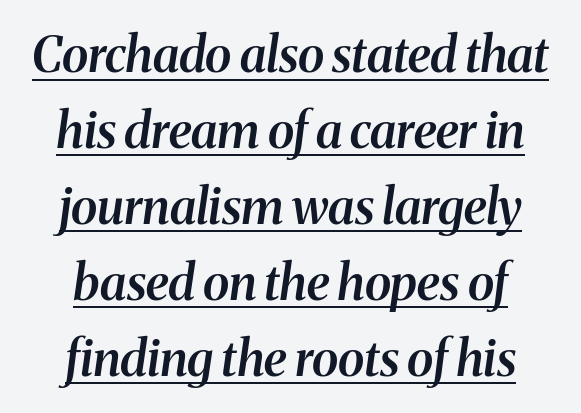
Q: Is the text bold? A: Semi-bold.
Q: Is the text italic (slanted)? A: Yes, it leans right by about 8 degrees.
Q: Is the typeface a serif or a sans-serif typeface? A: Serif.
Q: Is the text underlined? A: Yes.
Q: How is the paragraph aligned? A: Centered.
Q: Is the spacing between letters normal or unusually wide? A: Normal.
Q: Is the spacing between lines tight, normal or loose? A: Normal.
Q: Width (condensed, normal, or wide)? A: Normal.
Q: Stroke contrast? A: Medium.
Q: x-height? A: Medium.
Q: Monospaced? A: No.
